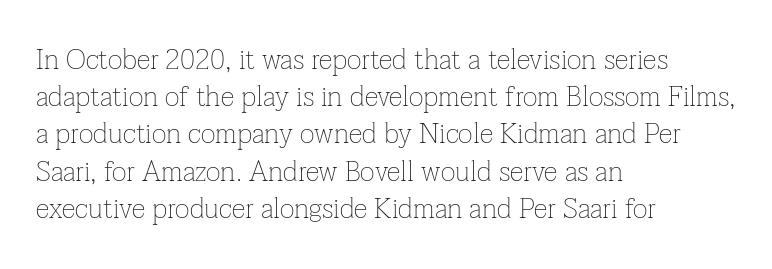
{"serif": "yes", "italic": "no", "bold": "no", "weight": "thin", "width": "normal", "stroke_contrast": "low", "x_height": "medium", "monospaced": "no", "underline": "no", "align": "left", "line_spacing": "normal", "line_spacing_ratio": 1.33, "letter_spacing": "normal", "letter_spacing_em": 0.0, "glyph_px": 28}
